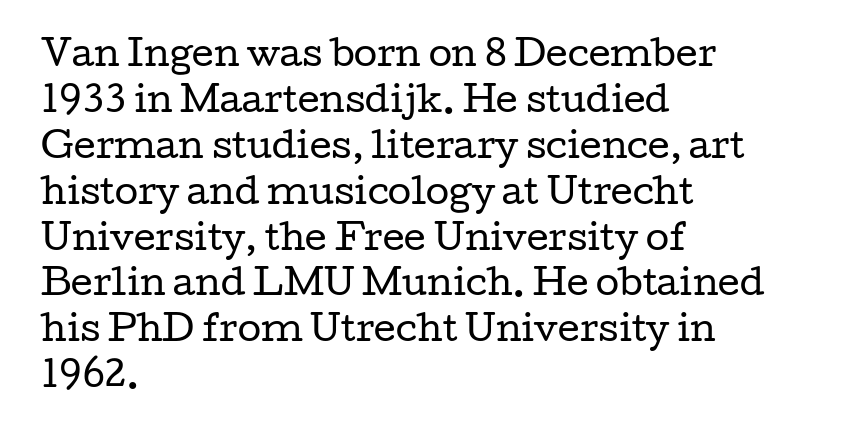
Q: Is the text bold? A: No.
Q: Is the text italic (slanted)? A: No, it is upright.
Q: Is the typeface a serif or a sans-serif typeface? A: Serif.
Q: Is the text underlined? A: No.
Q: How is the paragraph aligned? A: Left-aligned.
Q: Is the spacing between letters normal or unusually wide? A: Normal.
Q: Is the spacing between lines tight, normal or loose? A: Normal.
Q: Width (condensed, normal, or wide)? A: Wide.
Q: Stroke contrast? A: Low.
Q: x-height? A: Medium.
Q: Monospaced? A: No.
